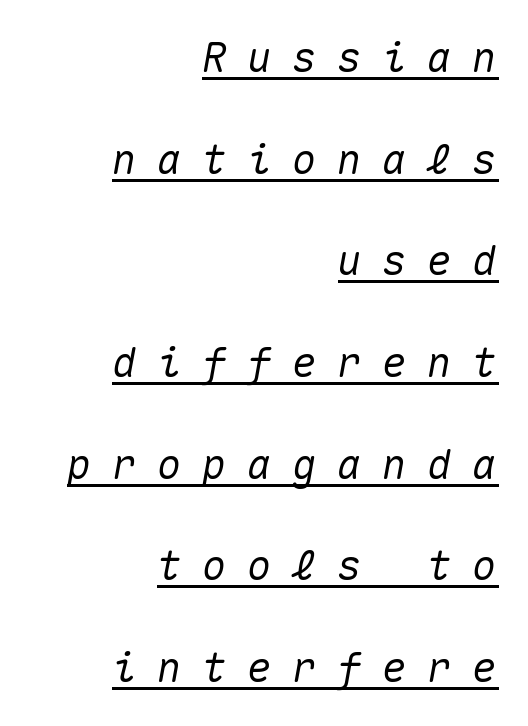
Compared with typical paragraphs, the rows here are farther apart. Monospaced: the letters line up in strict vertical columns. Short note: letters widely spaced. The typesetter has applied underlining to the passage shown. Which margin do the lines hug? The right one — the left edge is uneven.
